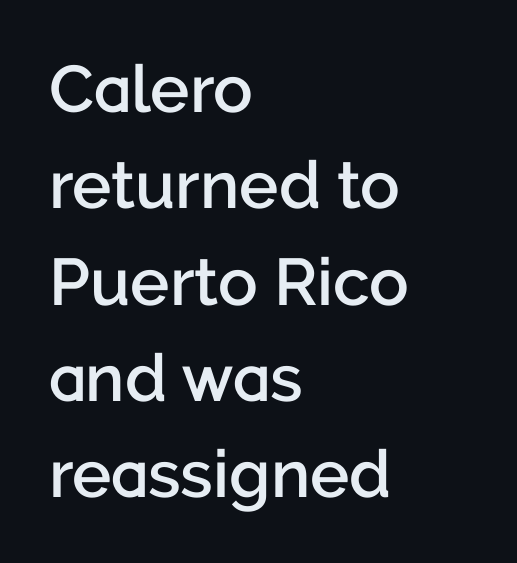
The type family on display is of the sans-serif kind. The rows are spaced the way most documents space them. On the weight axis this lands at semibold, roughly 600. The letters sit at their default tracking, neither squeezed nor spread.
